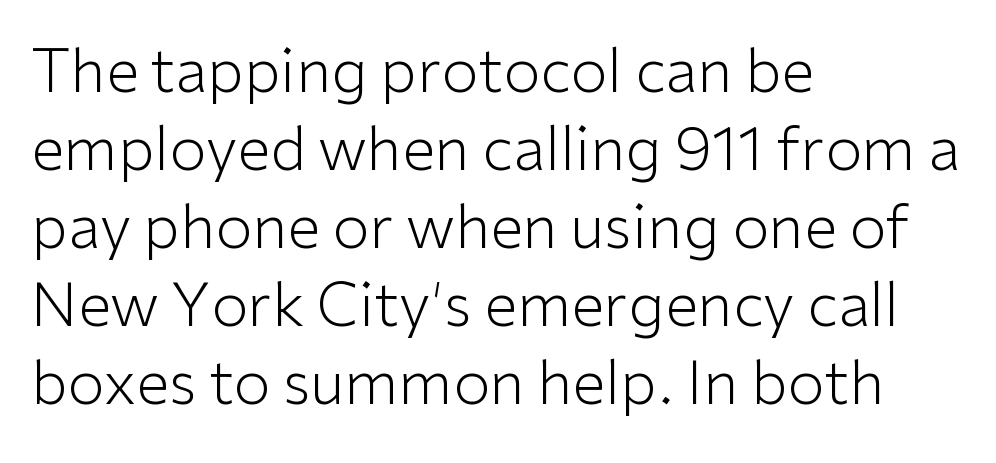
The image shows 60 px light sans-serif type, upright; set left-aligned, normal line spacing (1.3x), normal letter spacing, not underlined; low stroke contrast and a medium x-height.
